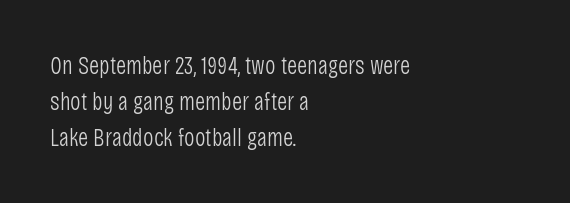
The image shows 25 px text type, upright; set left-aligned, normal line spacing (1.44x), normal letter spacing, not underlined.
